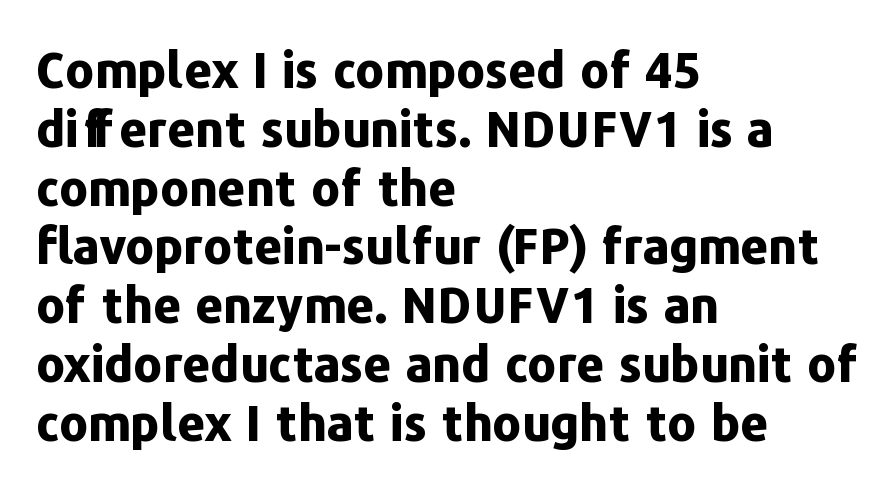
Between one letter and the next there's only the usual sliver of space. Character widths vary here, with narrow letters taking less room than wide ones. Teacher's note: observe the even left margin — that is flush-left alignment. Typographic density is high because the face is bold.
